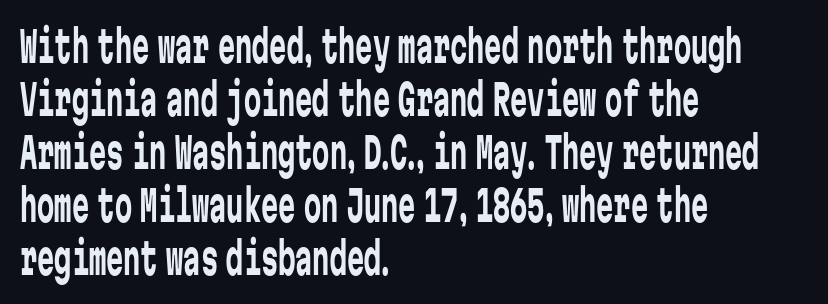
{"serif": "no", "italic": "no", "bold": "no", "weight": "regular", "width": "condensed", "stroke_contrast": "low", "x_height": "medium", "monospaced": "yes", "underline": "no", "align": "left", "line_spacing_ratio": 1.23, "letter_spacing": "normal", "letter_spacing_em": 0.0, "glyph_px": 43}
